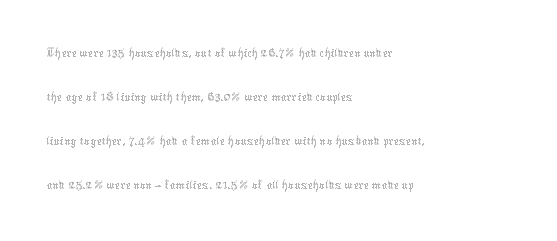
{"italic": "no", "bold": "no", "weight": "thin", "width": "normal", "stroke_contrast": "medium", "x_height": "medium", "monospaced": "no", "underline": "no", "align": "left", "line_spacing": "normal", "line_spacing_ratio": 1.52, "letter_spacing": "normal", "letter_spacing_em": 0.0, "glyph_px": 29}
